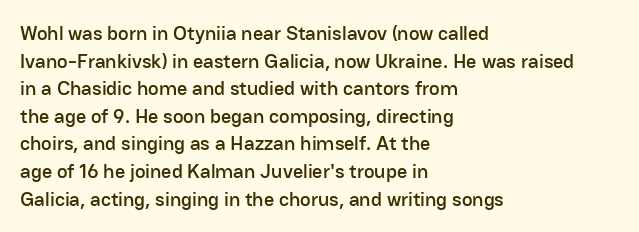
Q: Is the text italic (slanted)? A: No, it is upright.
Q: Is the text underlined? A: No.
Q: How is the paragraph aligned? A: Left-aligned.
Q: Is the spacing between letters normal or unusually wide? A: Normal.
Q: Is the spacing between lines tight, normal or loose? A: Normal.
